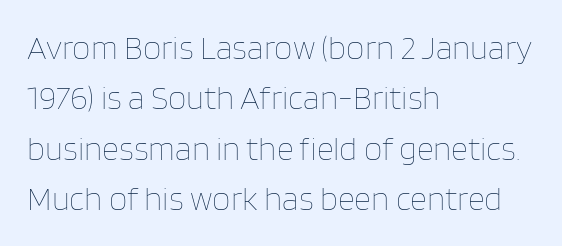
{"italic": "no", "bold": "no", "weight": "thin", "width": "normal", "stroke_contrast": "low", "x_height": "large", "monospaced": "no", "underline": "no", "align": "left", "line_spacing": "normal", "line_spacing_ratio": 1.53, "letter_spacing": "normal", "letter_spacing_em": 0.0, "glyph_px": 33}
